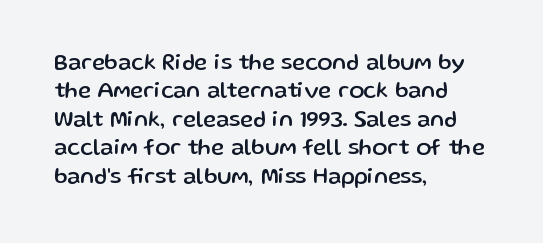
The image shows 22 px text type, upright; set left-aligned, normal line spacing (1.29x), normal letter spacing, not underlined.
